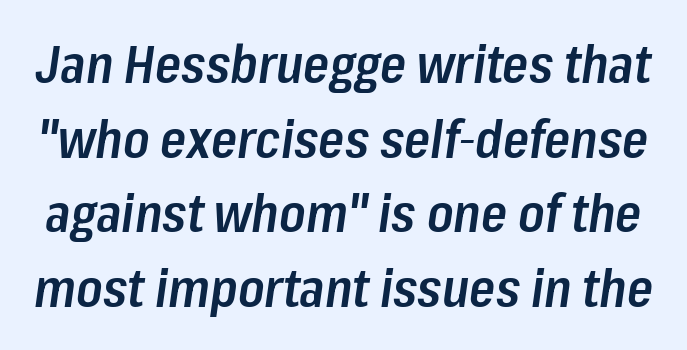
Q: Is the text bold? A: Semi-bold.
Q: Is the text italic (slanted)? A: Yes, it leans right by about 8 degrees.
Q: Is the text underlined? A: No.
Q: Is the spacing between letters normal or unusually wide? A: Normal.
Q: Is the spacing between lines tight, normal or loose? A: Normal.
Q: Width (condensed, normal, or wide)? A: Condensed.
Q: Stroke contrast? A: Low.
Q: x-height? A: Medium.
Q: Monospaced? A: No.
